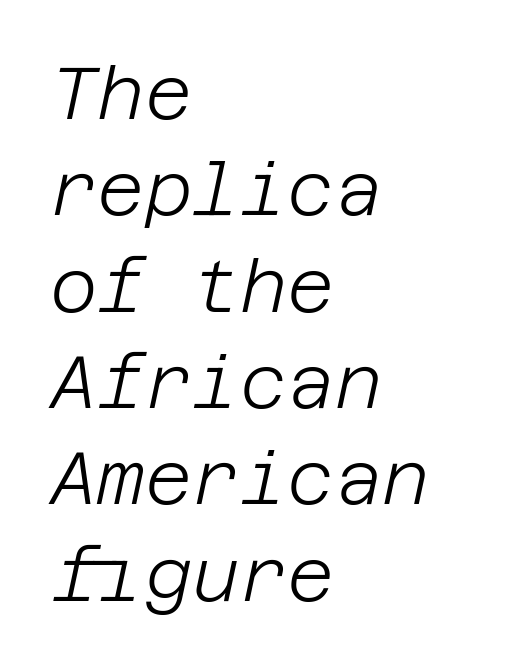
Q: Is the text bold? A: No.
Q: Is the text italic (slanted)? A: Yes, it leans right by about 12 degrees.
Q: Is the text underlined? A: No.
Q: How is the paragraph aligned? A: Left-aligned.
Q: Is the spacing between letters normal or unusually wide? A: Normal.
Q: Is the spacing between lines tight, normal or loose? A: Normal.
Q: Width (condensed, normal, or wide)? A: Normal.
Q: Stroke contrast? A: Low.
Q: x-height? A: Large.
